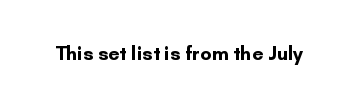
Q: Is the text bold? A: Yes.
Q: Is the text italic (slanted)? A: No, it is upright.
Q: Is the text underlined? A: No.
Q: Is the spacing between letters normal or unusually wide? A: Normal.
